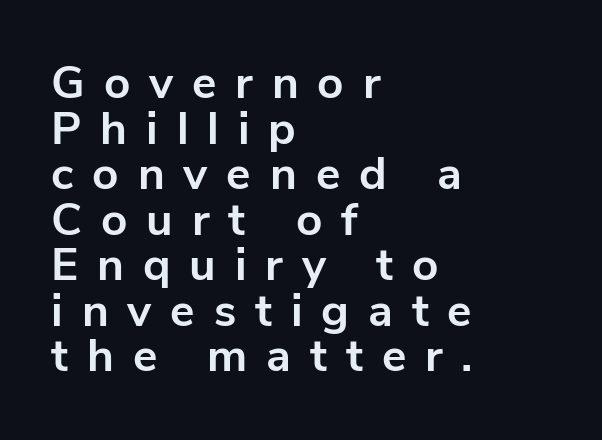
{"serif": "no", "italic": "no", "bold": "yes", "weight": "bold", "width": "normal", "stroke_contrast": "low", "x_height": "medium", "monospaced": "no", "underline": "no", "align": "left", "line_spacing": "tight", "line_spacing_ratio": 0.99, "letter_spacing": "wide", "letter_spacing_em": 0.41, "glyph_px": 46}
